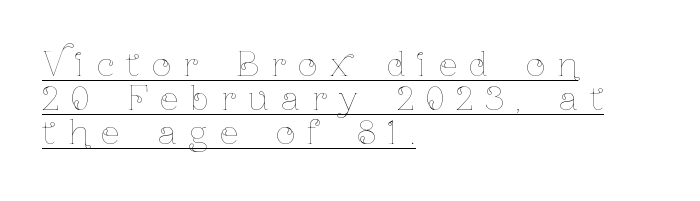
The image shows 33 px thin, condensed type, upright; set left-aligned, tight line spacing (1.03x), unusually wide letter spacing (+0.38 em), underlined; low stroke contrast and a medium x-height.
